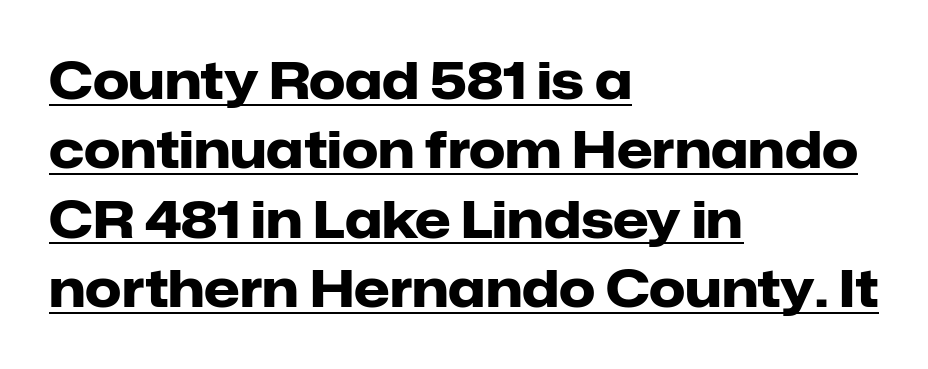
The image shows 51 px heavy sans-serif type, upright; set left-aligned, normal line spacing (1.36x), normal letter spacing, underlined; low stroke contrast and a medium x-height.
